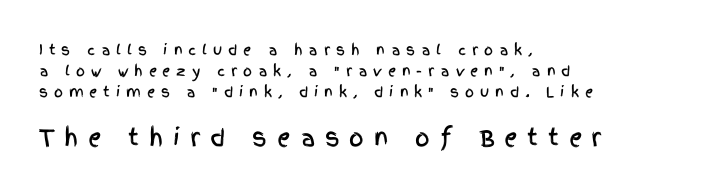
The image shows 23 px text type, upright; set left-aligned, normal line spacing (1.49x), unusually wide letter spacing (+0.42 em), not underlined; the second (bottom) block is 1.64x larger.
